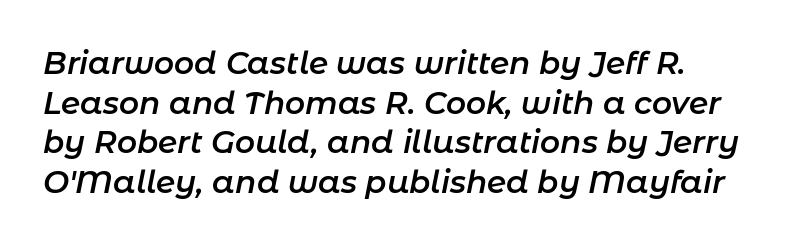
A typesetter would call this proportional, since set widths differ per character. Stems and bowls a touch heavier than normal — semibold. The rendering uses a moderate line-height, typical for paragraphs. The rendering applies a slant to the glyphs. The passage is arranged the way most books set body copy — flush left. The line texture is even and compact thanks to regular tracking.
